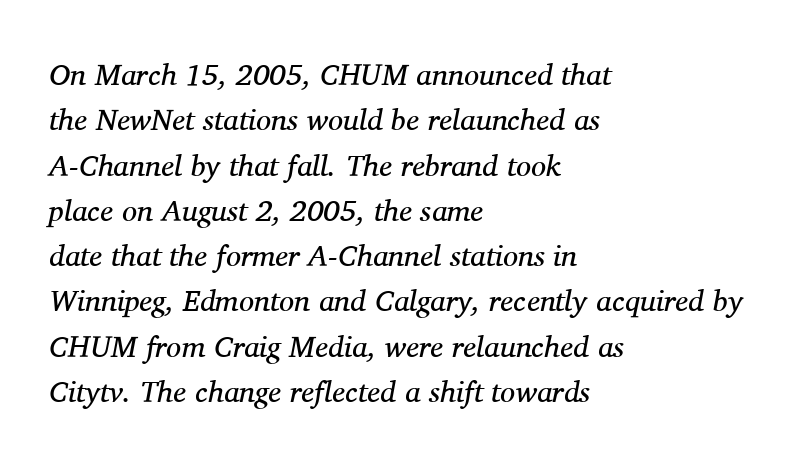
The image shows 30 px regular-weight serif type, italic (leaning right); set left-aligned, normal line spacing (1.51x), normal letter spacing, not underlined; medium stroke contrast and a medium x-height.
